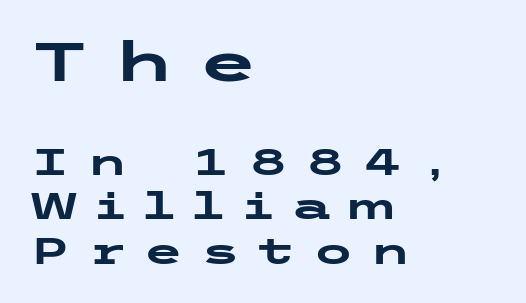
Q: Is the text bold? A: Yes.
Q: Is the text italic (slanted)? A: No, it is upright.
Q: Is the typeface a serif or a sans-serif typeface? A: Sans-serif.
Q: Is the text underlined? A: No.
Q: How is the paragraph aligned? A: Left-aligned.
Q: Is the spacing between letters normal or unusually wide? A: Unusually wide.
Q: Which block of text is set in a larger size, the first (top) or the second (bottom)? A: The first (top) one.
Q: Width (condensed, normal, or wide)? A: Wide.
Q: Stroke contrast? A: Low.
Q: x-height? A: Medium.
